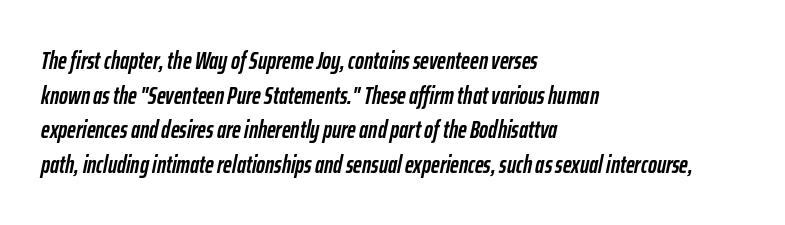
Q: Is the text bold? A: Yes.
Q: Is the text italic (slanted)? A: Yes, it leans right by about 12 degrees.
Q: Is the text underlined? A: No.
Q: How is the paragraph aligned? A: Left-aligned.
Q: Is the spacing between letters normal or unusually wide? A: Normal.
Q: Is the spacing between lines tight, normal or loose? A: Normal.
